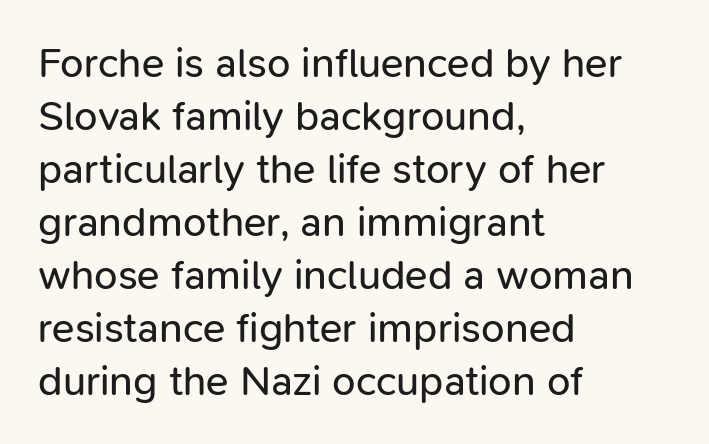
Q: Is the text bold? A: No.
Q: Is the text italic (slanted)? A: No, it is upright.
Q: Is the typeface a serif or a sans-serif typeface? A: Sans-serif.
Q: Is the text underlined? A: No.
Q: How is the paragraph aligned? A: Left-aligned.
Q: Is the spacing between letters normal or unusually wide? A: Normal.
Q: Is the spacing between lines tight, normal or loose? A: Normal.
Q: Width (condensed, normal, or wide)? A: Normal.
Q: Stroke contrast? A: Low.
Q: x-height? A: Medium.
Q: Monospaced? A: No.
